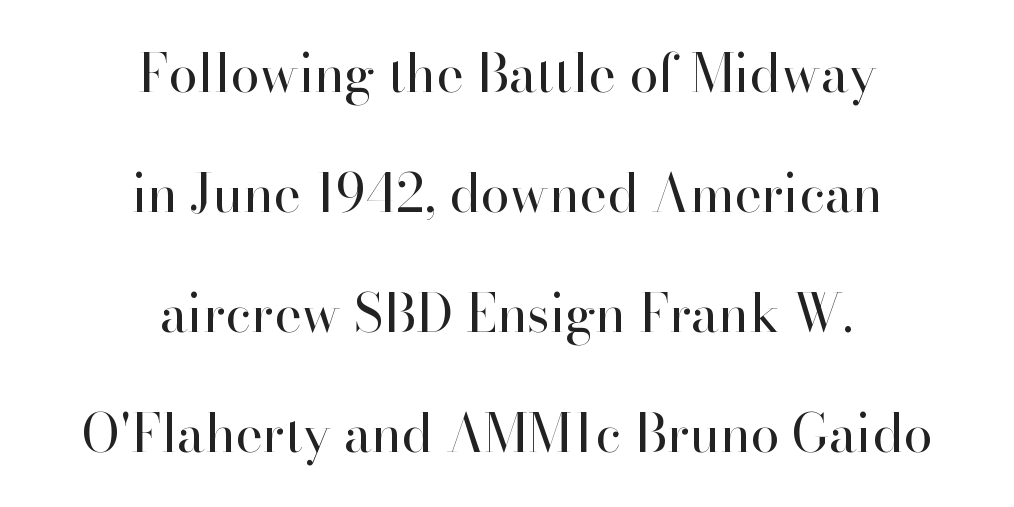
Q: Is the text bold? A: No.
Q: Is the text italic (slanted)? A: No, it is upright.
Q: Is the typeface a serif or a sans-serif typeface? A: Serif.
Q: Is the text underlined? A: No.
Q: How is the paragraph aligned? A: Centered.
Q: Is the spacing between letters normal or unusually wide? A: Normal.
Q: Is the spacing between lines tight, normal or loose? A: Loose.
Q: Width (condensed, normal, or wide)? A: Normal.
Q: Stroke contrast? A: High.
Q: x-height? A: Small.
Q: Monospaced? A: No.
